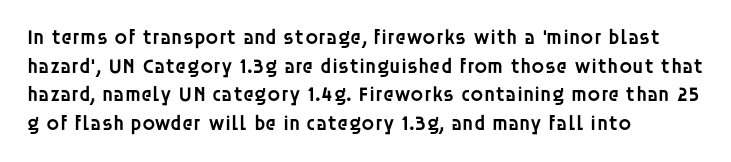
The image shows 21 px text type, upright; set left-aligned, normal line spacing (1.36x), normal letter spacing, not underlined.
